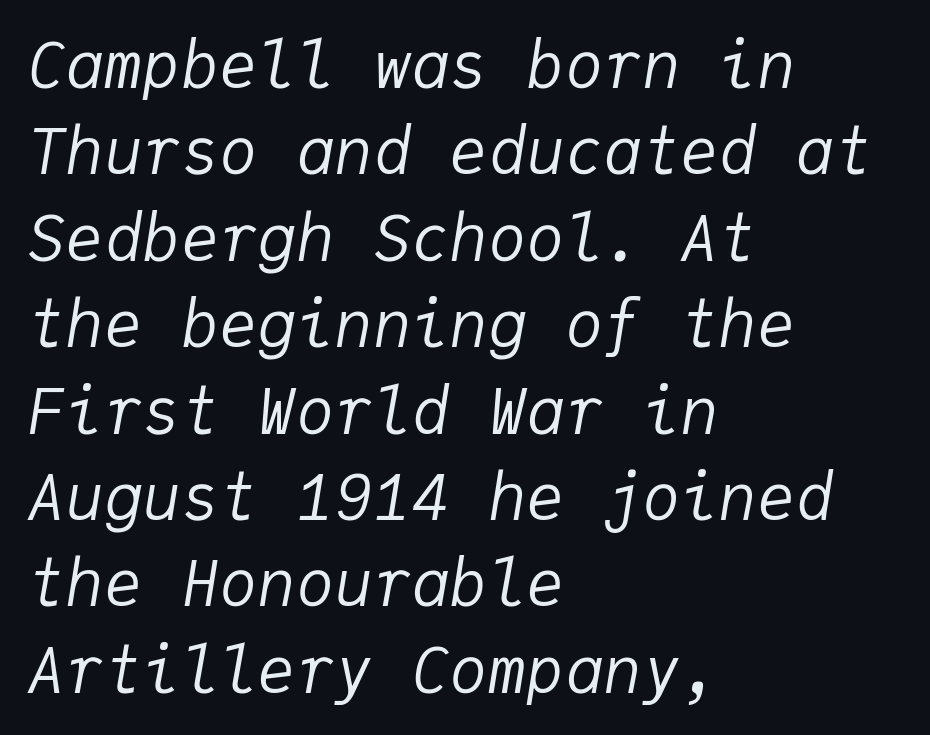
{"italic": "yes", "lean": "right", "slant_degrees": 9, "bold": "no", "weight": "regular", "width": "normal", "stroke_contrast": "low", "x_height": "medium", "monospaced": "yes", "underline": "no", "align": "left", "line_spacing": "normal", "line_spacing_ratio": 1.35, "letter_spacing": "normal", "letter_spacing_em": 0.0, "glyph_px": 64}
